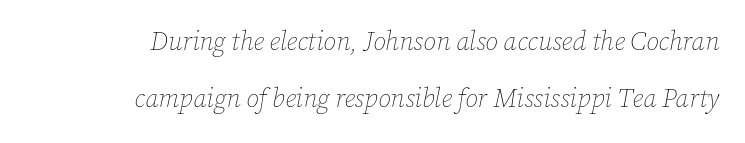
{"italic": "yes", "lean": "right", "slant_degrees": 12, "bold": "no", "underline": "no", "align": "right", "line_spacing": "loose", "line_spacing_ratio": 2.21, "letter_spacing": "normal", "letter_spacing_em": 0.0, "glyph_px": 26}
